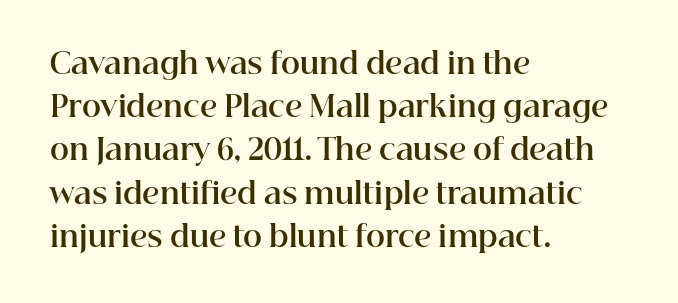
{"serif": "yes", "italic": "no", "bold": "yes", "weight": "bold", "width": "normal", "stroke_contrast": "high", "x_height": "medium", "monospaced": "no", "underline": "no", "align": "left", "line_spacing": "normal", "line_spacing_ratio": 1.49, "letter_spacing": "normal", "letter_spacing_em": 0.0, "glyph_px": 29}
